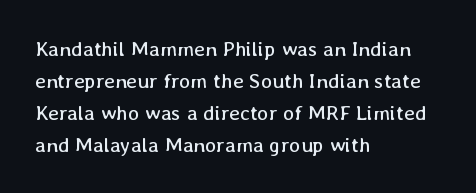
{"italic": "no", "bold": "no", "underline": "no", "align": "left", "line_spacing": "normal", "line_spacing_ratio": 1.52, "letter_spacing": "normal", "letter_spacing_em": 0.0, "glyph_px": 21}
